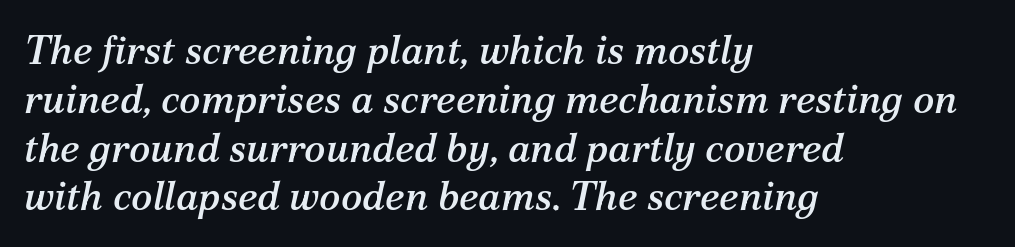
Every character sits at an angle, as italics do. In terms of letterspacing, this is plain default setting. These lines are rendered in a variable-pitch font. What kind of face is this? One with serifs.
